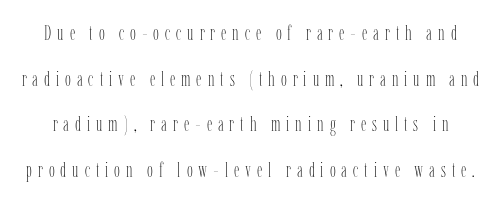
Q: Is the text bold? A: No.
Q: Is the text italic (slanted)? A: No, it is upright.
Q: Is the text underlined? A: No.
Q: Is the spacing between letters normal or unusually wide? A: Unusually wide.
Q: Is the spacing between lines tight, normal or loose? A: Loose.
